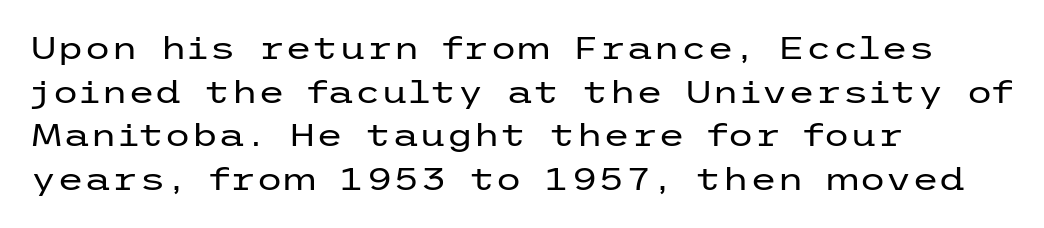
Q: Is the text bold? A: No.
Q: Is the text italic (slanted)? A: No, it is upright.
Q: Is the typeface a serif or a sans-serif typeface? A: Sans-serif.
Q: Is the text underlined? A: No.
Q: How is the paragraph aligned? A: Left-aligned.
Q: Is the spacing between letters normal or unusually wide? A: Normal.
Q: Is the spacing between lines tight, normal or loose? A: Normal.
Q: Width (condensed, normal, or wide)? A: Wide.
Q: Stroke contrast? A: Low.
Q: x-height? A: Medium.
